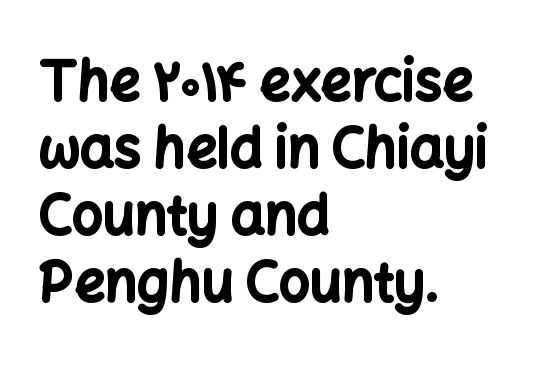
Is there any slant? The stems are plumb. A clean baseline with only descenders dipping below it. No feet cap the strokes, marking this as sans-serif type. A typesetter would call this proportional, since set widths differ per character. Words appear dense and cohesive because spacing is normal.
